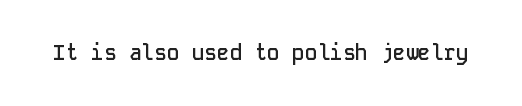
{"italic": "no", "bold": "semi", "underline": "no", "letter_spacing": "normal", "letter_spacing_em": 0.0, "glyph_px": 21}
